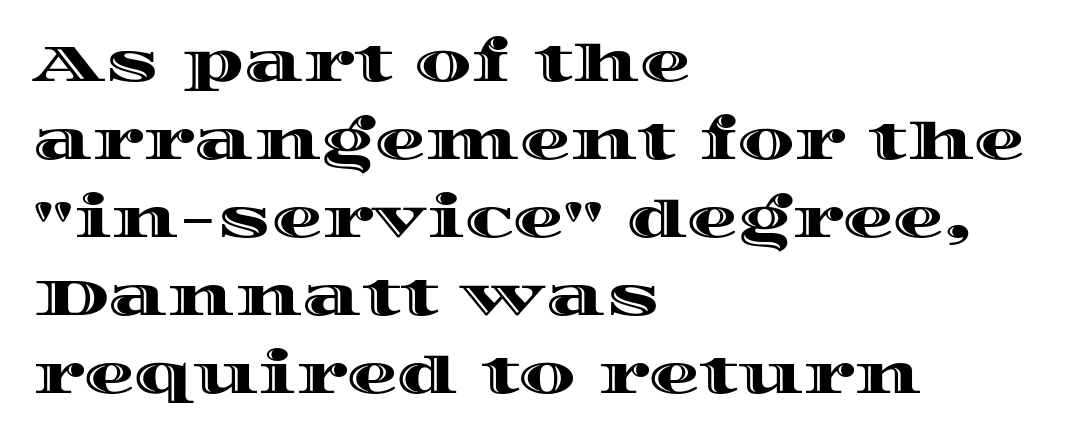
{"italic": "no", "width": "wide", "x_height": "large", "monospaced": "no", "underline": "no", "align": "left", "line_spacing": "normal", "line_spacing_ratio": 1.53, "letter_spacing": "normal", "letter_spacing_em": 0.0, "glyph_px": 51}
